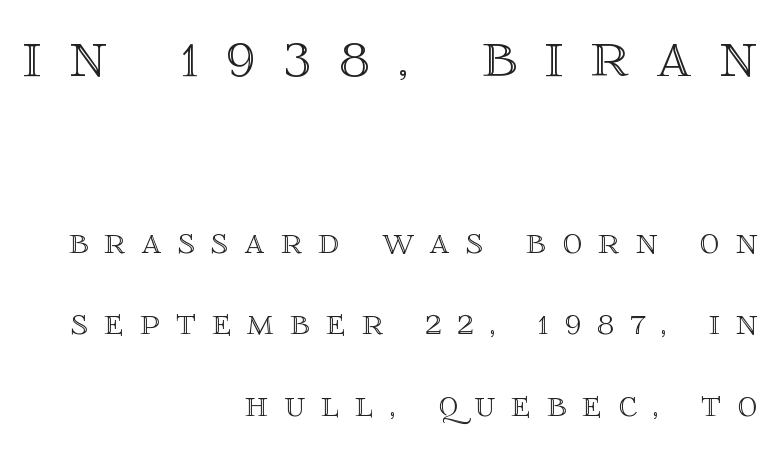
Q: Is the text italic (slanted)? A: No, it is upright.
Q: Is the text underlined? A: No.
Q: How is the paragraph aligned? A: Right-aligned.
Q: Is the spacing between letters normal or unusually wide? A: Unusually wide.
Q: Is the spacing between lines tight, normal or loose? A: Loose.
Q: Which block of text is set in a larger size, the first (top) or the second (bottom)? A: The first (top) one.
Q: Width (condensed, normal, or wide)? A: Normal.
Q: x-height? A: Large.
Q: Monospaced? A: No.
